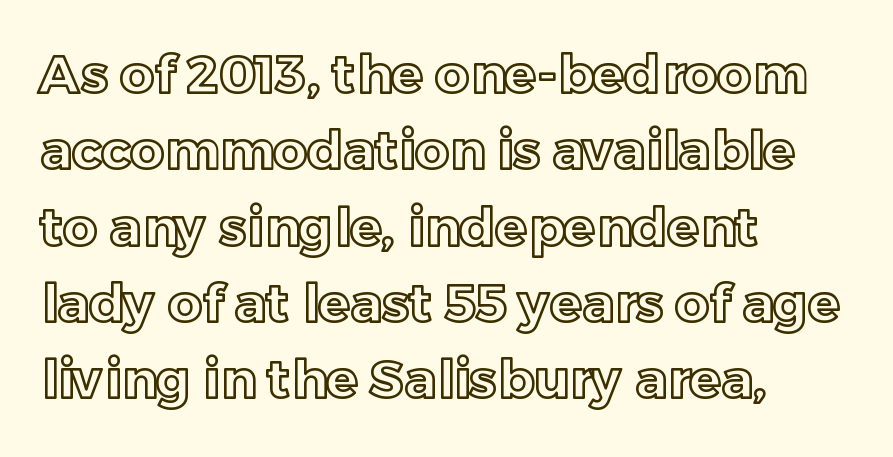
The passage is arranged the way most books set body copy — flush left. Leading: standard. The glyphs are unaccompanied by any horizontal stroke below them. Do the characters align in a grid? No, the font is proportional. This sample uses plain, unmodified letter spacing.
